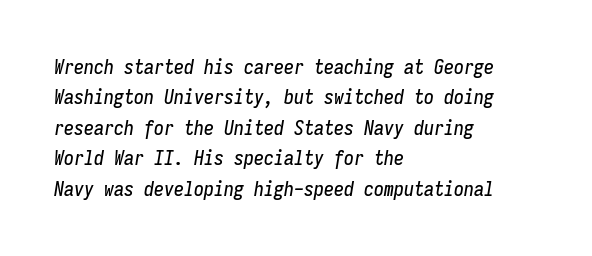
Q: Is the text italic (slanted)? A: Yes, it leans right by about 9 degrees.
Q: Is the text underlined? A: No.
Q: How is the paragraph aligned? A: Left-aligned.
Q: Is the spacing between letters normal or unusually wide? A: Normal.
Q: Is the spacing between lines tight, normal or loose? A: Normal.
